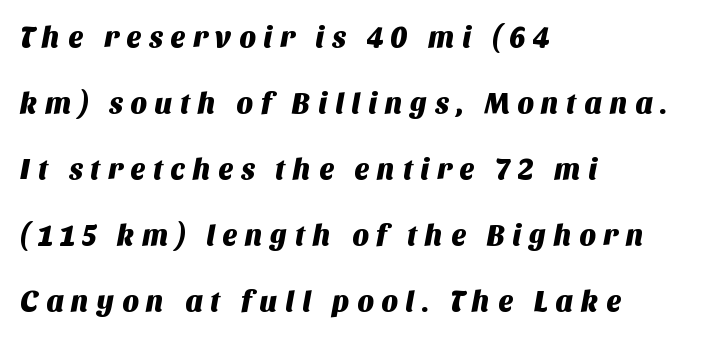
The strip under each line holds only bare page. How are the letters spaced? Widely, with obvious added tracking. The designer went with a sans here, leaving each stem footless. Vertical spacing — loose. These lines are rendered in a variable-pitch font.
